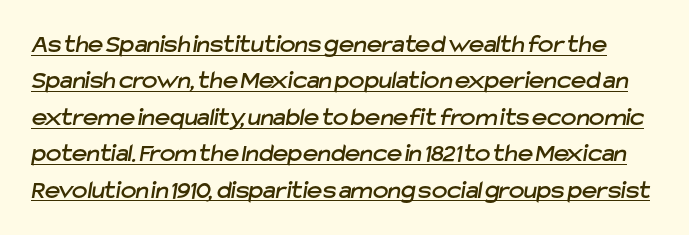
How are the letters spaced? Ordinarily, with no added tracking. Vertically, the passage feels balanced, rows spaced as you'd expect. The string is rendered with underlining switched on.
